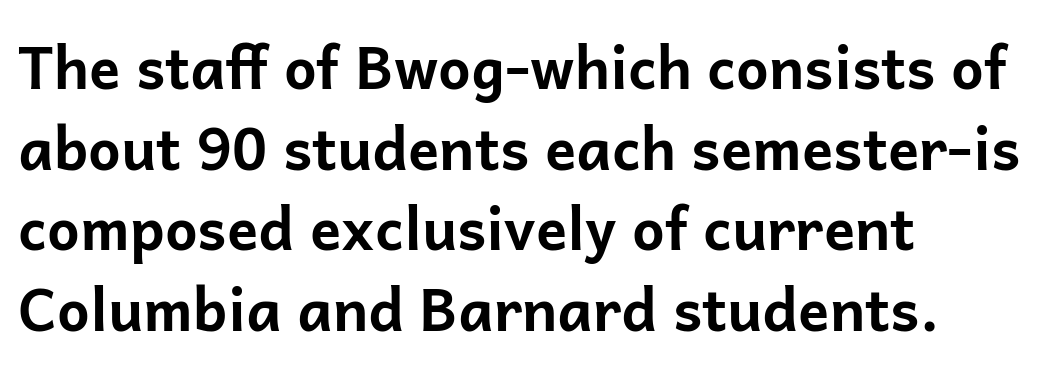
In terms of letterform style, serifs are entirely absent. Summary of vertical rhythm: regular, with standard interline spacing. Designer's note — italics off, roman on. Short note: letters normally spaced. Has an underline been added? It has not.
